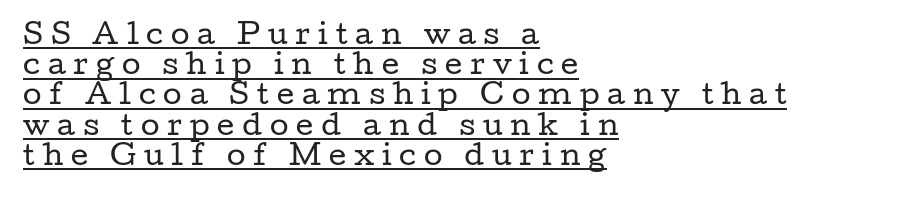
The image shows 27 px text type, upright; set left-aligned, tight line spacing (1.12x), unusually wide letter spacing (+0.29 em), underlined.
